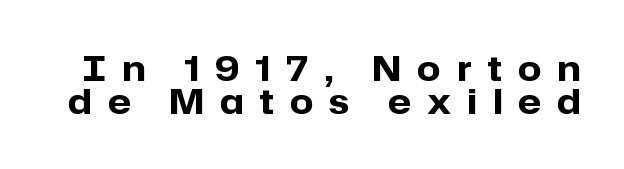
The image shows 34 px heavy sans-serif type, upright; set tight line spacing (0.97x), unusually wide letter spacing (+0.47 em), not underlined; low stroke contrast and a medium x-height.
